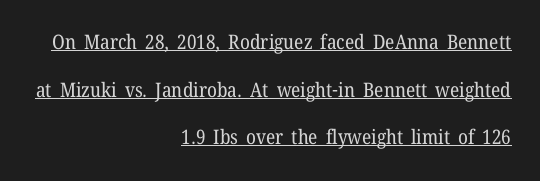
{"italic": "no", "bold": "no", "underline": "yes", "align": "right", "line_spacing": "loose", "line_spacing_ratio": 2.38, "letter_spacing": "normal", "letter_spacing_em": 0.0, "glyph_px": 20}
